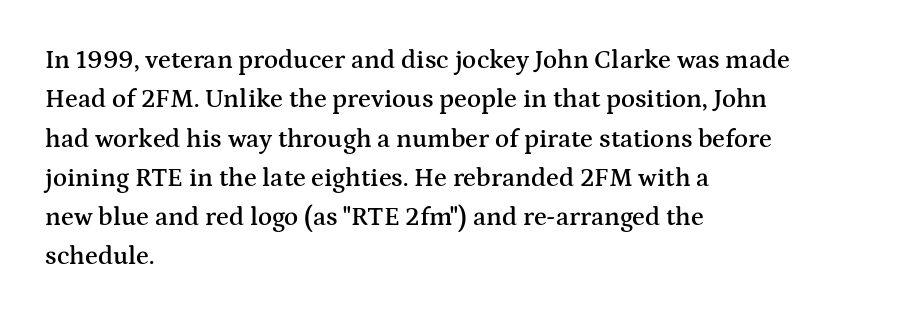
Layout note: lines flush left. The rendering uses a moderate line-height, typical for paragraphs. The typography opts for an upright posture over an oblique one. Weight check: semibold — heavier than regular, not quite bold. The area under the type is left untouched.
